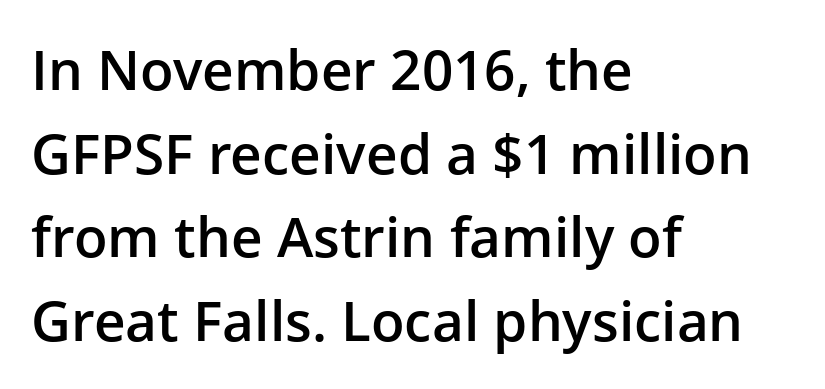
{"serif": "no", "italic": "no", "bold": "semi", "weight": "semibold", "width": "normal", "stroke_contrast": "low", "x_height": "medium", "monospaced": "no", "underline": "no", "align": "left", "line_spacing": "normal", "line_spacing_ratio": 1.52, "letter_spacing": "normal", "letter_spacing_em": 0.0, "glyph_px": 55}
